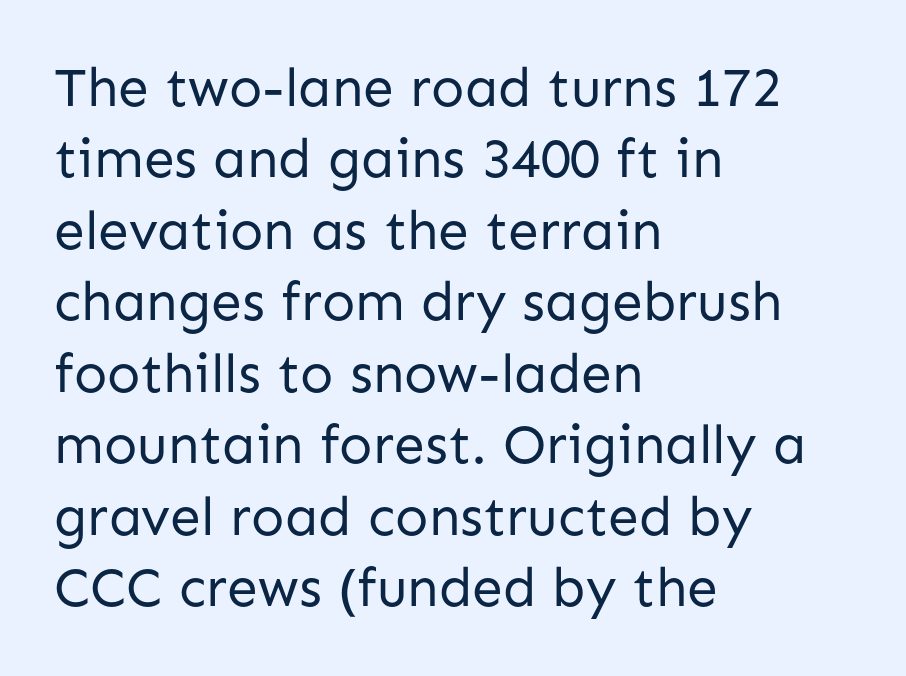
The image shows 55 px regular-weight sans-serif type, upright; set left-aligned, normal line spacing (1.3x), normal letter spacing, not underlined; low stroke contrast and a medium x-height.
